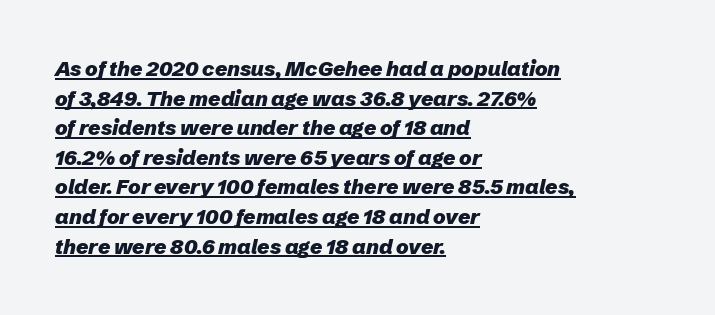
{"italic": "yes", "lean": "right", "slant_degrees": 12, "bold": "yes", "underline": "yes", "align": "left", "line_spacing": "normal", "line_spacing_ratio": 1.41, "letter_spacing": "normal", "letter_spacing_em": 0.0, "glyph_px": 21}
